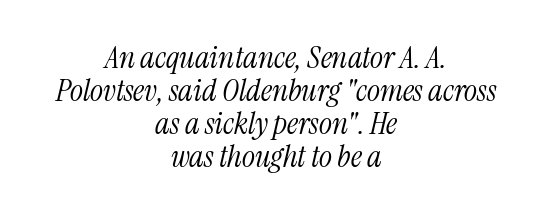
The image shows 31 px light, condensed serif type, italic (leaning right); set centered, tight line spacing (1.06x), normal letter spacing, not underlined; medium stroke contrast and a medium x-height.
